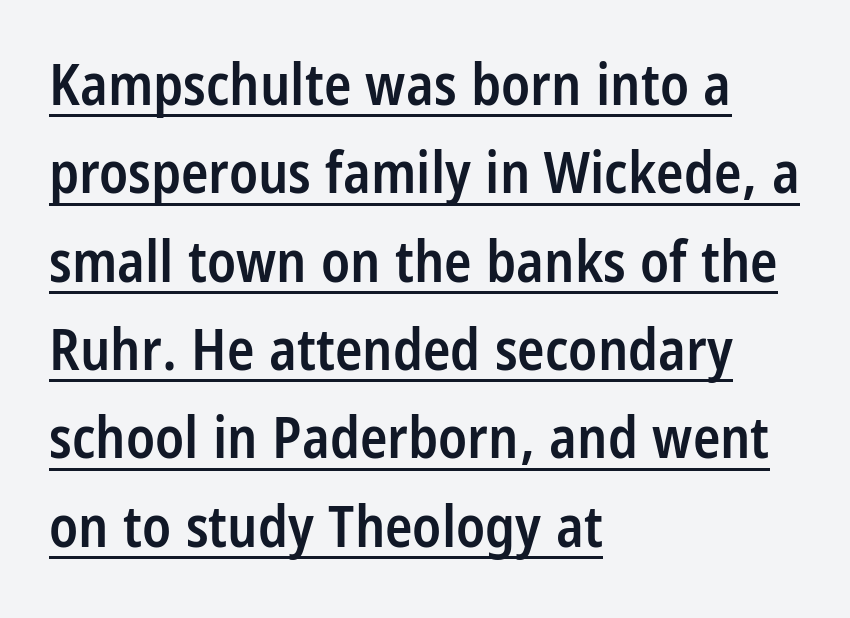
{"serif": "no", "italic": "no", "bold": "semi", "weight": "semibold", "width": "condensed", "stroke_contrast": "low", "x_height": "large", "monospaced": "no", "underline": "yes", "align": "left", "line_spacing": "normal", "line_spacing_ratio": 1.55, "letter_spacing": "normal", "letter_spacing_em": 0.0, "glyph_px": 57}
